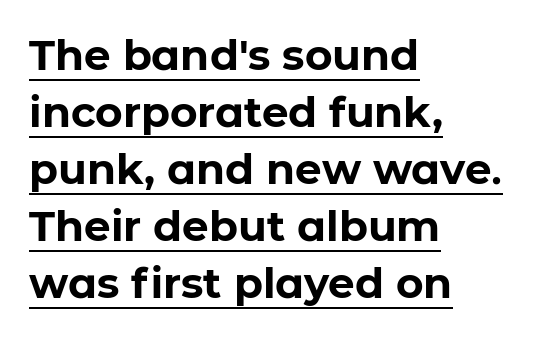
{"serif": "no", "italic": "no", "bold": "yes", "weight": "bold", "width": "normal", "stroke_contrast": "low", "x_height": "medium", "monospaced": "no", "underline": "yes", "align": "left", "line_spacing": "normal", "line_spacing_ratio": 1.36, "letter_spacing": "normal", "letter_spacing_em": 0.0, "glyph_px": 42}
